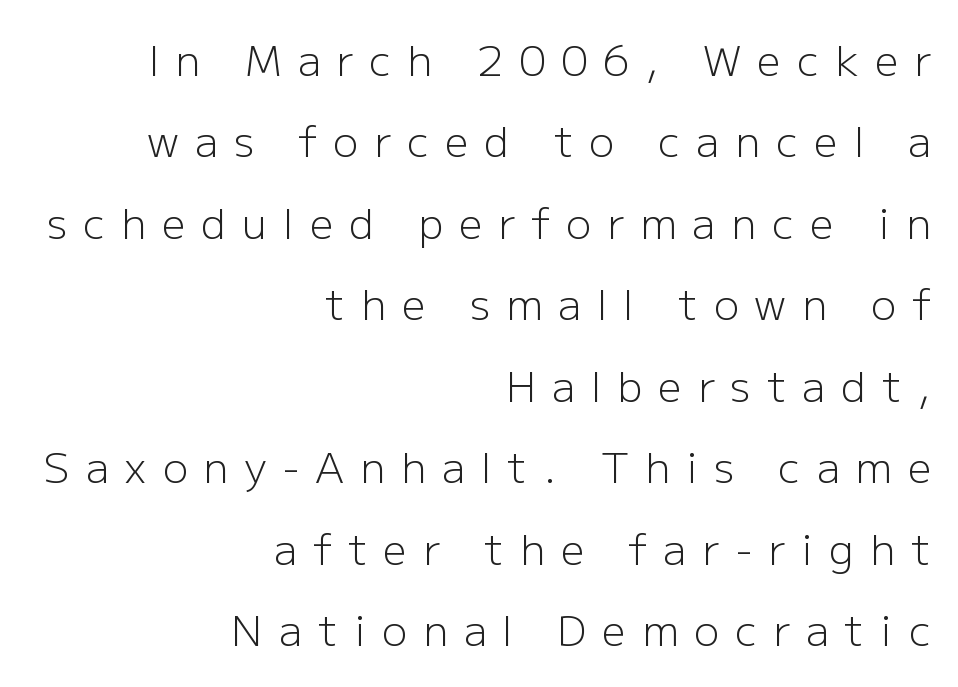
The image shows 42 px light sans-serif type, upright; set right-aligned, loose line spacing (1.94x), unusually wide letter spacing (+0.38 em), not underlined; low stroke contrast and a medium x-height.
